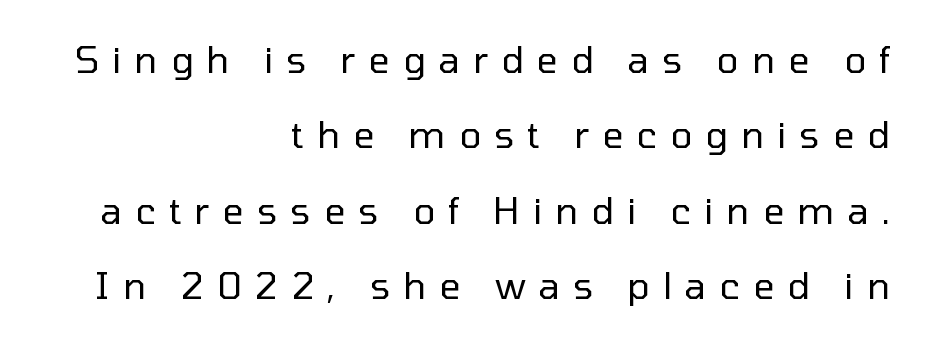
{"serif": "no", "italic": "no", "bold": "no", "weight": "regular", "width": "normal", "stroke_contrast": "low", "x_height": "medium", "monospaced": "no", "underline": "no", "align": "right", "line_spacing": "loose", "line_spacing_ratio": 2.04, "letter_spacing": "wide", "letter_spacing_em": 0.35, "glyph_px": 37}
